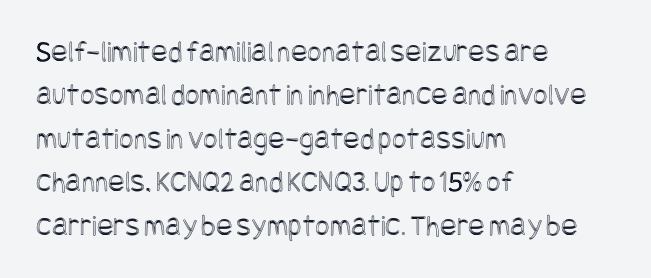
The image shows 31 px condensed type, upright; set left-aligned, normal line spacing (1.4x), normal letter spacing, not underlined; a large x-height.
